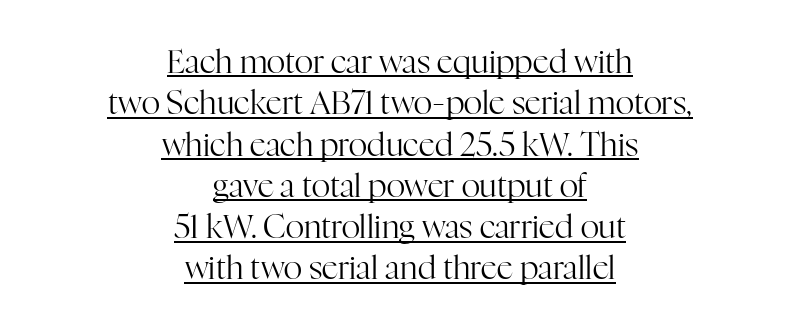
Compared with typical body copy, the letter spacing here is the same. The weight would be labelled regular, book, light, or lighter still. Is this a fixed-width face? No — the glyphs have proportional, varying widths. Notice how descenders clear the ascenders below comfortably — that's standard leading.
